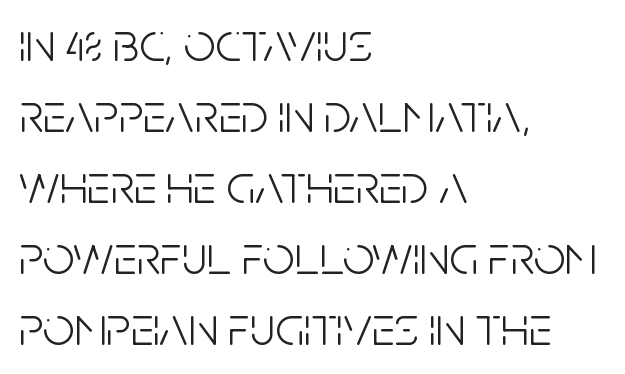
The image shows 56 px light, condensed sans-serif type, upright; set left-aligned, normal line spacing (1.27x), normal letter spacing, not underlined; low stroke contrast and a large x-height.
